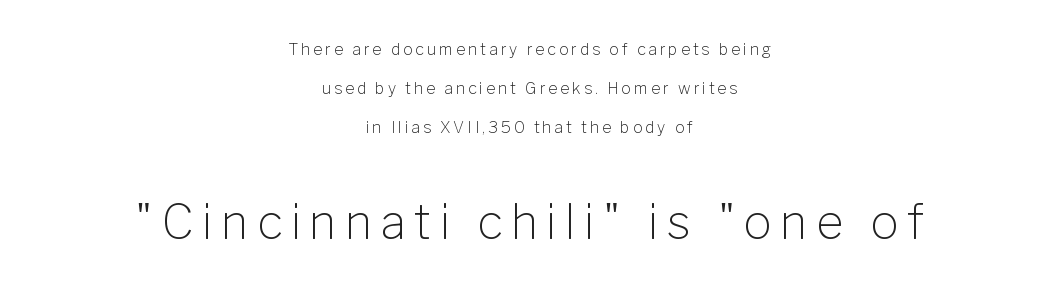
{"serif": "no", "italic": "no", "bold": "no", "weight": "light", "width": "normal", "stroke_contrast": "low", "x_height": "medium", "monospaced": "no", "underline": "no", "align": "center", "line_spacing": "loose", "line_spacing_ratio": 2.43, "larger_block": "second", "size_ratio": 2.94, "glyph_px": 47}
